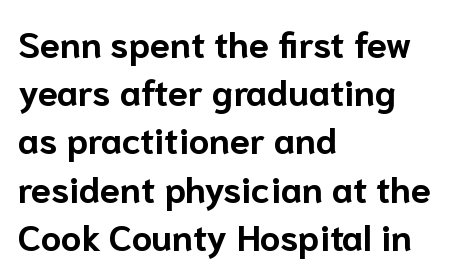
{"serif": "no", "italic": "no", "bold": "yes", "weight": "bold", "width": "normal", "stroke_contrast": "low", "x_height": "medium", "monospaced": "no", "underline": "no", "align": "left", "line_spacing": "normal", "line_spacing_ratio": 1.34, "letter_spacing": "normal", "letter_spacing_em": 0.0, "glyph_px": 36}
